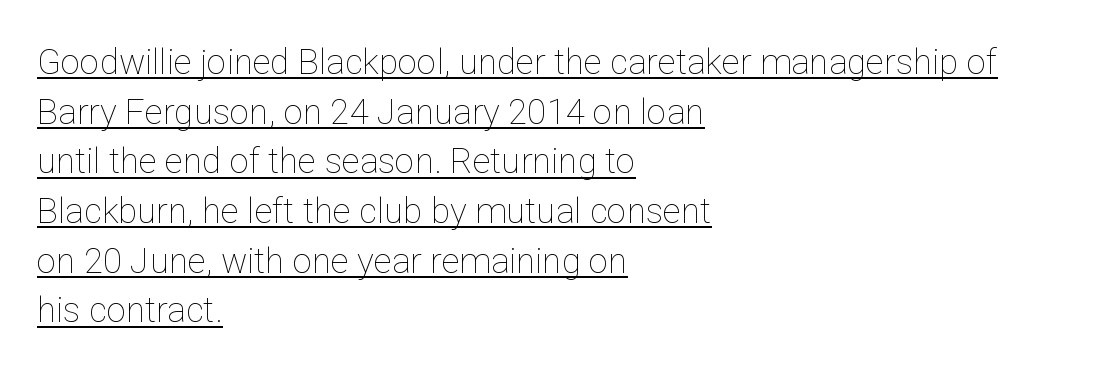
{"italic": "no", "bold": "no", "weight": "thin", "width": "normal", "stroke_contrast": "low", "x_height": "medium", "monospaced": "no", "underline": "yes", "align": "left", "line_spacing": "normal", "line_spacing_ratio": 1.42, "letter_spacing": "normal", "letter_spacing_em": 0.0, "glyph_px": 35}
